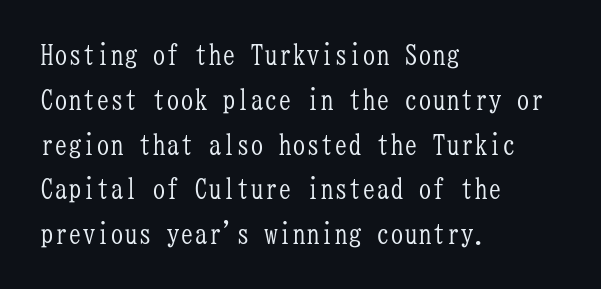
{"serif": "yes", "italic": "no", "bold": "no", "weight": "light", "width": "condensed", "stroke_contrast": "low", "x_height": "medium", "monospaced": "yes", "underline": "no", "align": "left", "line_spacing": "normal", "line_spacing_ratio": 1.6, "letter_spacing": "normal", "letter_spacing_em": 0.0, "glyph_px": 28}
